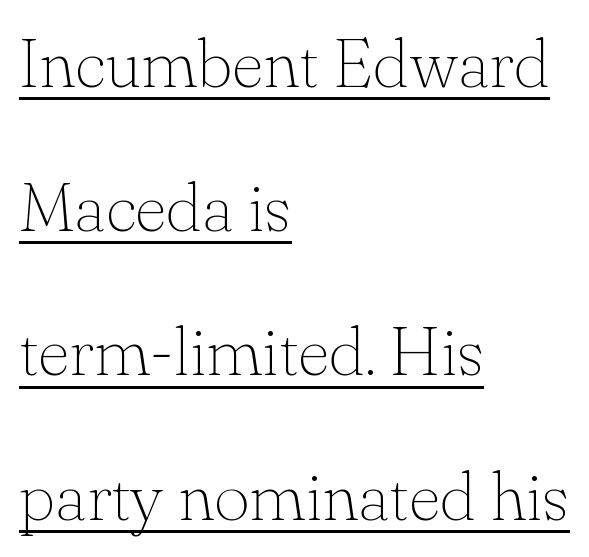
Q: Is the text bold? A: No.
Q: Is the text italic (slanted)? A: No, it is upright.
Q: Is the typeface a serif or a sans-serif typeface? A: Serif.
Q: Is the text underlined? A: Yes.
Q: How is the paragraph aligned? A: Left-aligned.
Q: Is the spacing between letters normal or unusually wide? A: Normal.
Q: Is the spacing between lines tight, normal or loose? A: Loose.
Q: Width (condensed, normal, or wide)? A: Normal.
Q: Stroke contrast? A: Low.
Q: x-height? A: Small.
Q: Monospaced? A: No.
